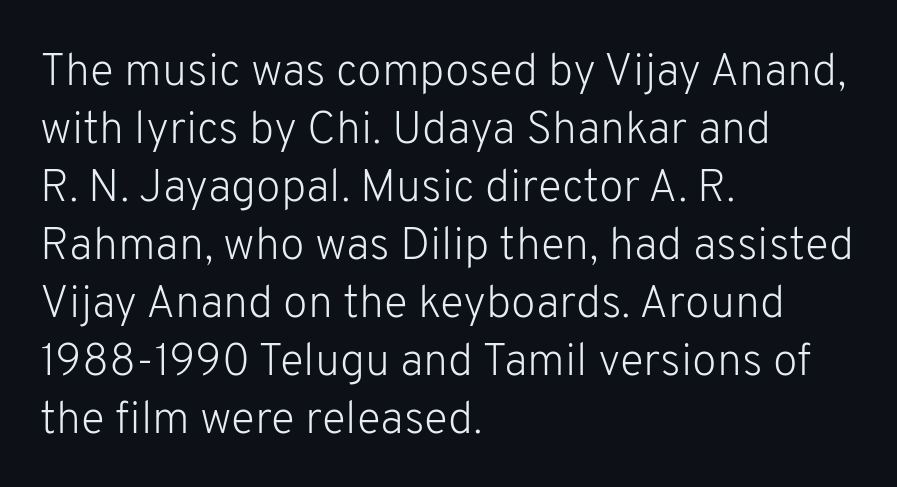
{"serif": "no", "italic": "no", "bold": "no", "weight": "light", "width": "normal", "stroke_contrast": "low", "x_height": "medium", "monospaced": "no", "underline": "no", "align": "left", "line_spacing": "normal", "line_spacing_ratio": 1.29, "letter_spacing": "normal", "letter_spacing_em": 0.0, "glyph_px": 45}
